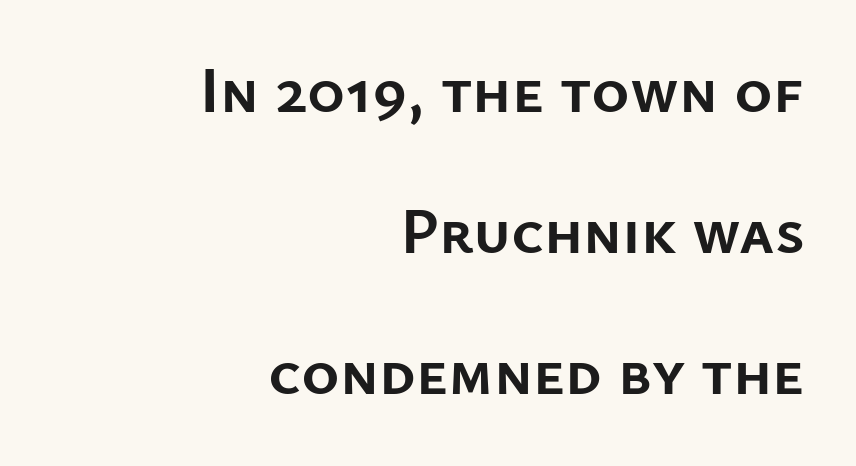
{"serif": "no", "italic": "no", "bold": "yes", "weight": "semibold", "width": "normal", "stroke_contrast": "low", "x_height": "medium", "monospaced": "no", "underline": "no", "align": "right", "line_spacing": "loose", "line_spacing_ratio": 2.17, "letter_spacing": "normal", "letter_spacing_em": 0.0, "glyph_px": 65}
